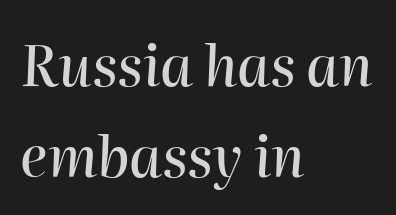
Q: Is the text italic (slanted)? A: Yes, it leans right by about 2 degrees.
Q: Is the text underlined? A: No.
Q: How is the paragraph aligned? A: Left-aligned.
Q: Is the spacing between letters normal or unusually wide? A: Normal.
Q: Is the spacing between lines tight, normal or loose? A: Normal.
Q: Width (condensed, normal, or wide)? A: Normal.
Q: Stroke contrast? A: High.
Q: x-height? A: Medium.
Q: Monospaced? A: No.
